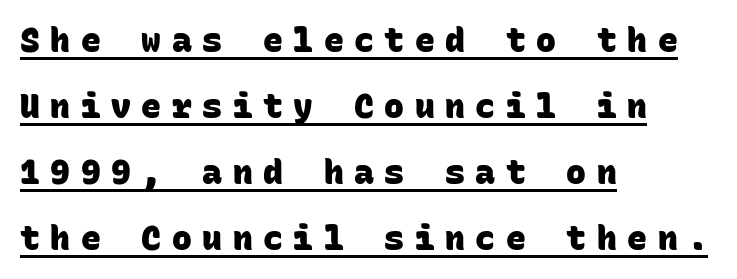
Q: Is the text bold? A: Yes.
Q: Is the typeface a serif or a sans-serif typeface? A: Sans-serif.
Q: Is the text underlined? A: Yes.
Q: How is the paragraph aligned? A: Left-aligned.
Q: Is the spacing between letters normal or unusually wide? A: Unusually wide.
Q: Is the spacing between lines tight, normal or loose? A: Loose.
Q: Width (condensed, normal, or wide)? A: Normal.
Q: Stroke contrast? A: Low.
Q: x-height? A: Large.
Q: Monospaced? A: Yes.
